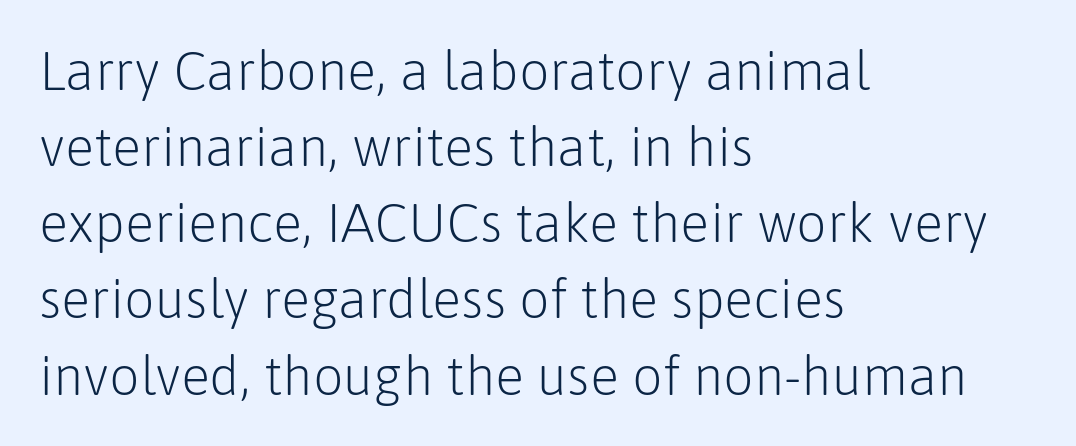
{"serif": "no", "italic": "no", "bold": "no", "weight": "light", "width": "normal", "stroke_contrast": "low", "x_height": "medium", "monospaced": "no", "underline": "no", "align": "left", "line_spacing": "normal", "line_spacing_ratio": 1.41, "letter_spacing": "normal", "letter_spacing_em": 0.0, "glyph_px": 54}
